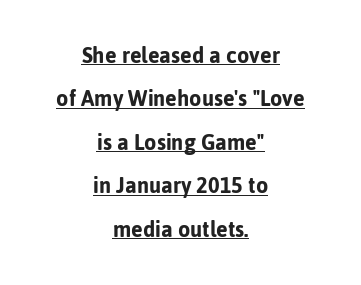
The image shows 25 px text type, upright; set centered, line spacing 1.74x, normal letter spacing, underlined.
